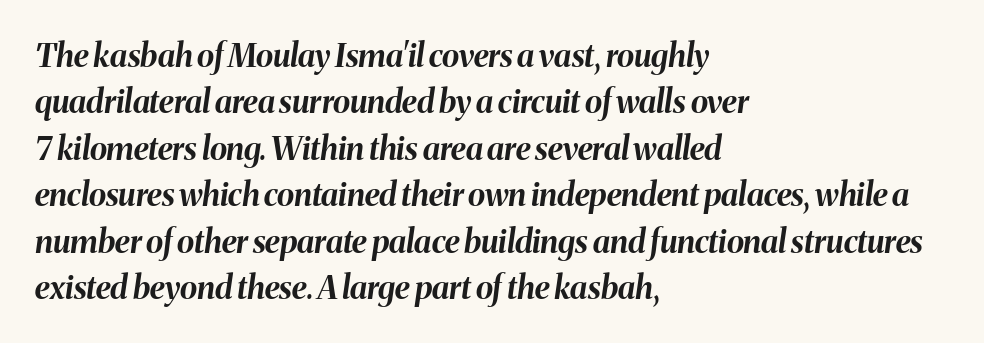
Q: Is the text bold? A: Yes.
Q: Is the text italic (slanted)? A: Yes, it leans right by about 8 degrees.
Q: Is the text underlined? A: No.
Q: How is the paragraph aligned? A: Left-aligned.
Q: Is the spacing between letters normal or unusually wide? A: Normal.
Q: Is the spacing between lines tight, normal or loose? A: Normal.
Q: Width (condensed, normal, or wide)? A: Normal.
Q: Stroke contrast? A: Medium.
Q: x-height? A: Medium.
Q: Monospaced? A: No.
